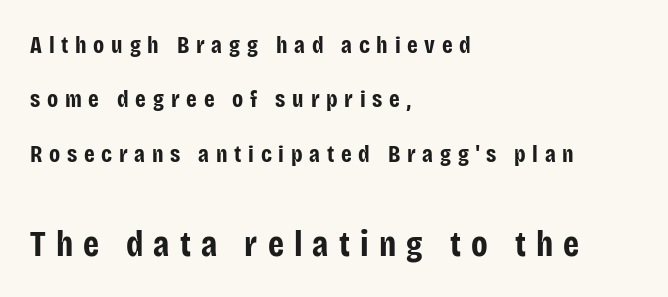
The image shows 36 px bold, condensed sans-serif type, upright; set left-aligned, loose line spacing (2.27x), unusually wide letter spacing (+0.28 em), not underlined; the second (bottom) block is 1.5x larger; low stroke contrast and a large x-height.
